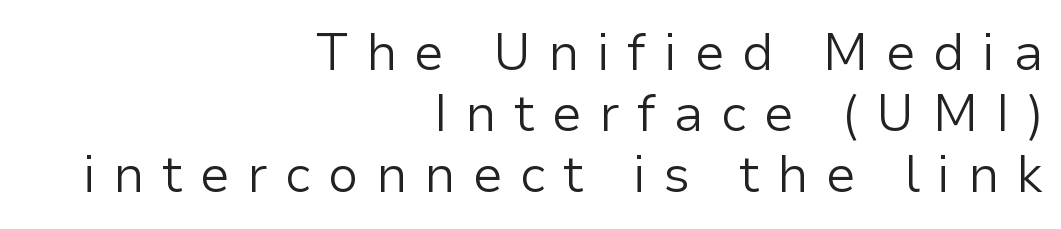
The image shows 51 px light sans-serif type, upright; set right-aligned, line spacing 1.2x, unusually wide letter spacing (+0.34 em), not underlined; low stroke contrast and a medium x-height.
